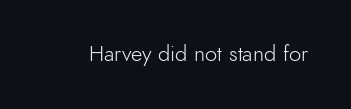
Q: Is the text bold? A: No.
Q: Is the text italic (slanted)? A: No, it is upright.
Q: Is the text underlined? A: No.
Q: Is the spacing between letters normal or unusually wide? A: Normal.
